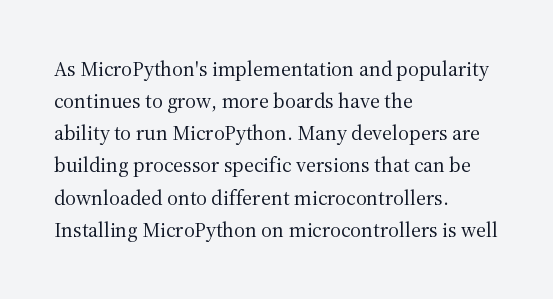
Is the block centered? No — it sits flush against the left margin. Honestly, the row spacing looks completely unremarkable. Check under the words: just untouched page. Ascenders rise straight up at ninety degrees. Nobody touched the tracking dial on this one.
